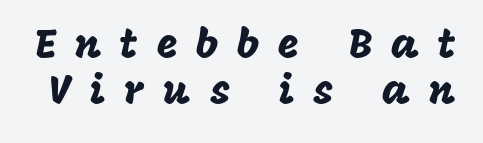
This sample trades vertical openness for compactness between lines. Beneath every word, the page is bare. The typeface chosen for these lines omits serifs. Glyph-to-glyph distance is far greater than everyday printed text.
